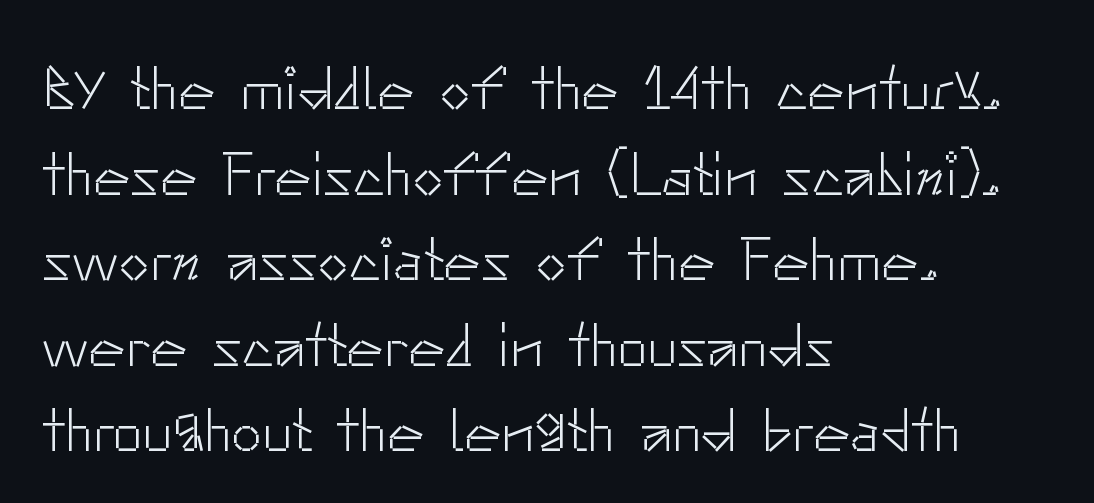
The image shows 62 px light sans-serif type, upright; set left-aligned, normal line spacing (1.38x), normal letter spacing, not underlined; low stroke contrast and a small x-height.
